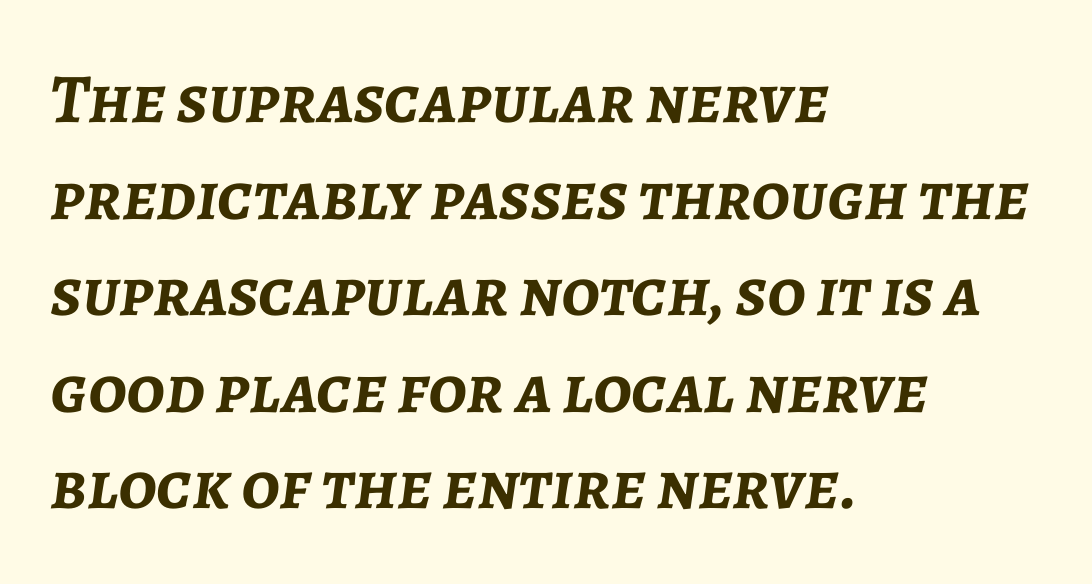
{"italic": "yes", "lean": "right", "slant_degrees": 7, "bold": "yes", "weight": "semibold", "width": "normal", "stroke_contrast": "low", "x_height": "medium", "monospaced": "no", "underline": "no", "align": "left", "line_spacing": "normal", "line_spacing_ratio": 1.38, "letter_spacing": "normal", "letter_spacing_em": 0.0, "glyph_px": 70}
